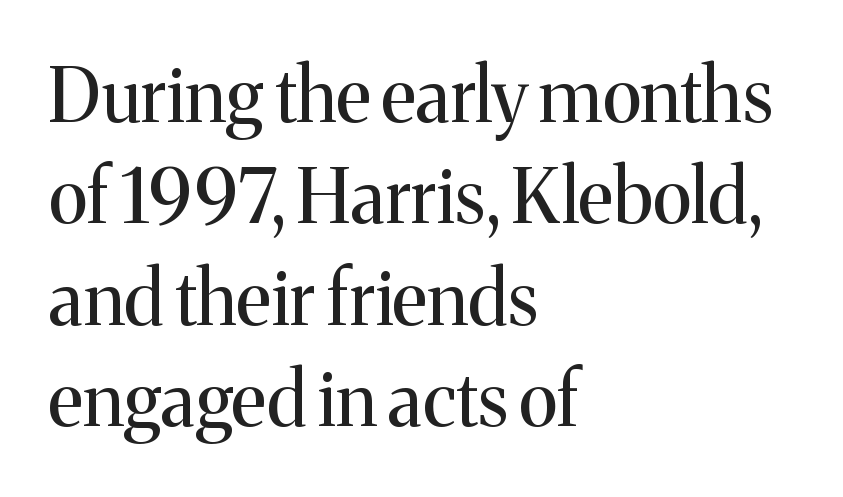
The image shows 74 px regular-weight serif type, upright; set left-aligned, normal line spacing (1.37x), normal letter spacing, not underlined; medium stroke contrast and a medium x-height.
